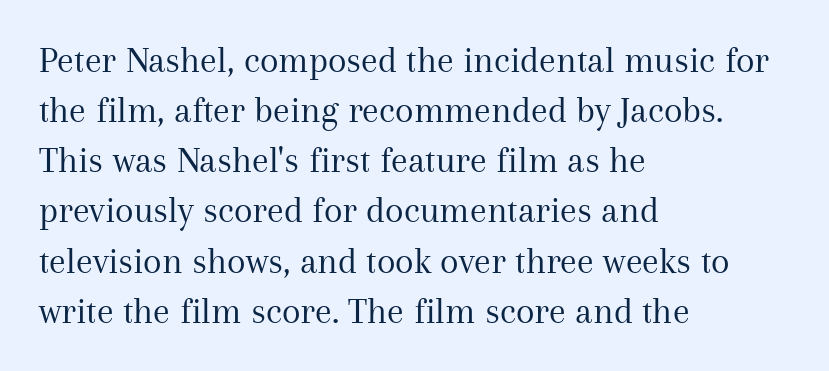
The typeface chosen for these lines features serifs. The designer left line spacing at the default. You could not count columns in this text — the font is proportionally spaced. The characters are drawn with everyday or finer stroke widths.
